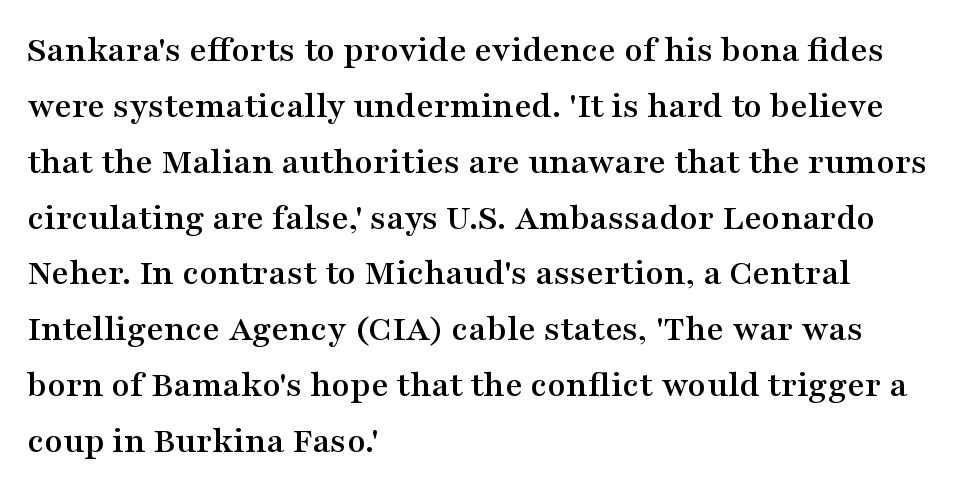
{"serif": "yes", "italic": "no", "width": "wide", "stroke_contrast": "medium", "x_height": "medium", "monospaced": "no", "underline": "no", "align": "left", "line_spacing": "normal", "line_spacing_ratio": 1.47, "letter_spacing": "normal", "letter_spacing_em": 0.0, "glyph_px": 38}
